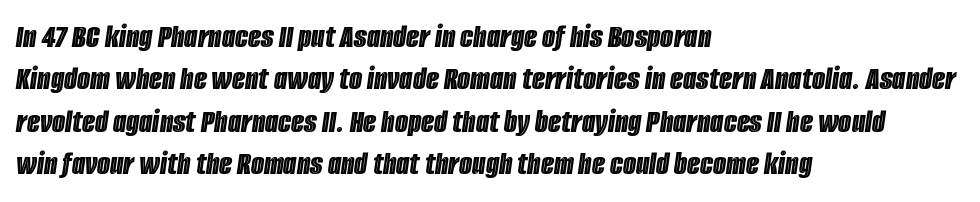
Horizontal bands of white between lines are of average thickness. No extra tracking has been applied to these lines. Horizontal alignment here is leftward, the default for most running prose. Descender tails drop into unmarked territory. Slant detected: the letters are inclined.
